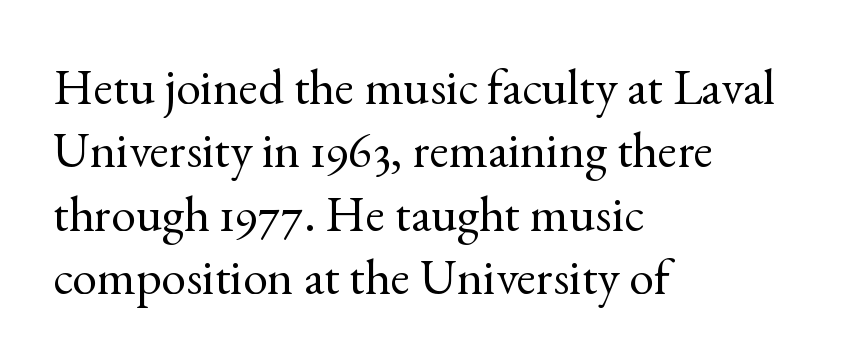
Q: Is the text bold? A: No.
Q: Is the text italic (slanted)? A: No, it is upright.
Q: Is the typeface a serif or a sans-serif typeface? A: Serif.
Q: Is the text underlined? A: No.
Q: How is the paragraph aligned? A: Left-aligned.
Q: Is the spacing between letters normal or unusually wide? A: Normal.
Q: Is the spacing between lines tight, normal or loose? A: Normal.
Q: Width (condensed, normal, or wide)? A: Normal.
Q: x-height? A: Small.
Q: Monospaced? A: No.
